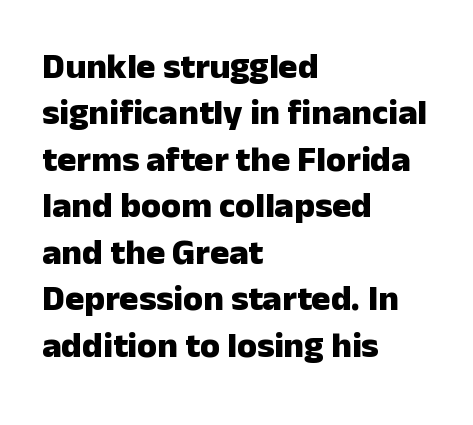
The image shows 36 px heavy sans-serif type, upright; set left-aligned, normal line spacing (1.29x), normal letter spacing, not underlined; low stroke contrast and a medium x-height.
